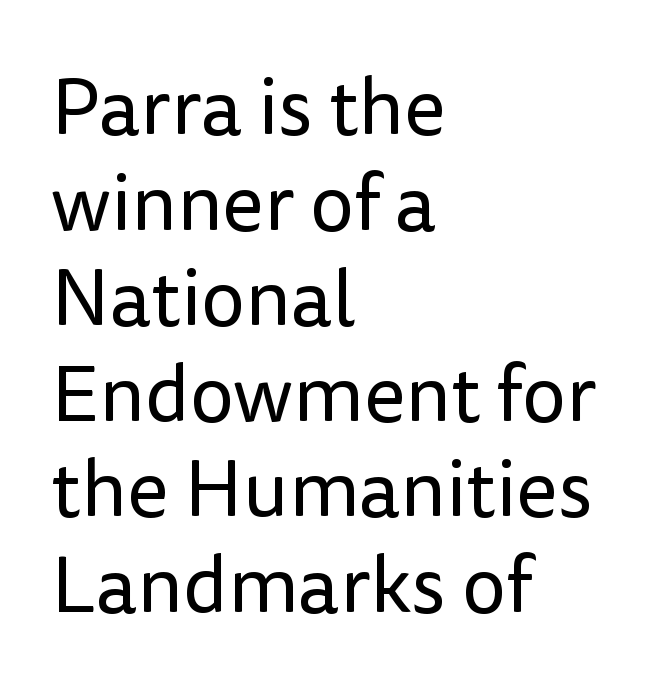
This rendering employs a face without finishing strokes, i.e., a sans-serif. Words appear dense and cohesive because spacing is normal. These lines were composed using upright roman letters. Spacing verdict: proportional, widths tailored to each character.
